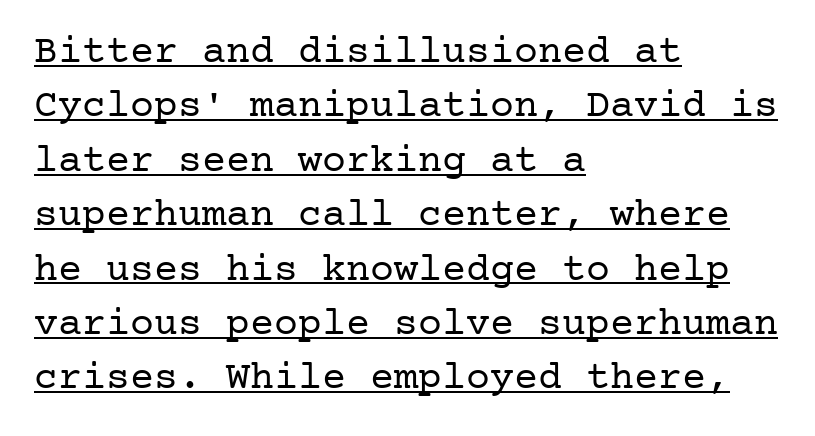
Is the block centered? No — it sits flush against the left margin. This sample uses plain, unmodified letter spacing. A typesetter would label this face a serif. The type sits square on the baseline with zero lean. If you measured baseline to baseline, you'd find a middling distance. A typographer would call this underscored text.
